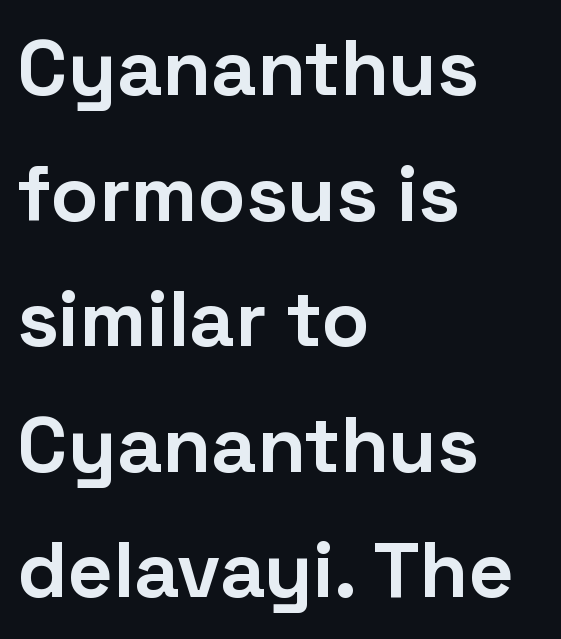
{"serif": "no", "italic": "no", "bold": "yes", "weight": "bold", "width": "normal", "stroke_contrast": "low", "x_height": "medium", "monospaced": "no", "underline": "no", "align": "left", "line_spacing": "normal", "line_spacing_ratio": 1.59, "letter_spacing": "normal", "letter_spacing_em": 0.0, "glyph_px": 79}
